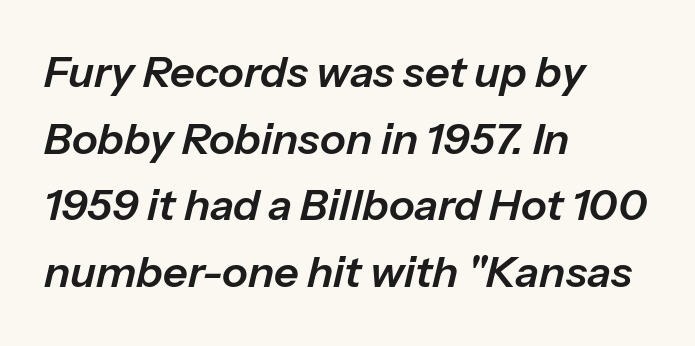
Q: Is the text italic (slanted)? A: Yes, it leans right by about 13 degrees.
Q: Is the text underlined? A: No.
Q: How is the paragraph aligned? A: Left-aligned.
Q: Is the spacing between letters normal or unusually wide? A: Normal.
Q: Is the spacing between lines tight, normal or loose? A: Normal.
Q: Width (condensed, normal, or wide)? A: Normal.
Q: Stroke contrast? A: Low.
Q: x-height? A: Medium.
Q: Monospaced? A: No.
